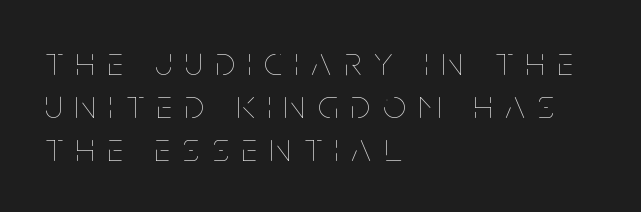
The lettering stays uniformly vertical, giving the passage a roman look. The leading is snug, giving the passage a crowded texture. The specimen omits any rule beneath the text block's lines. Short and long lines alike share a common starting point at left. These glyphs show unthickened strokes, regular width or finer.
